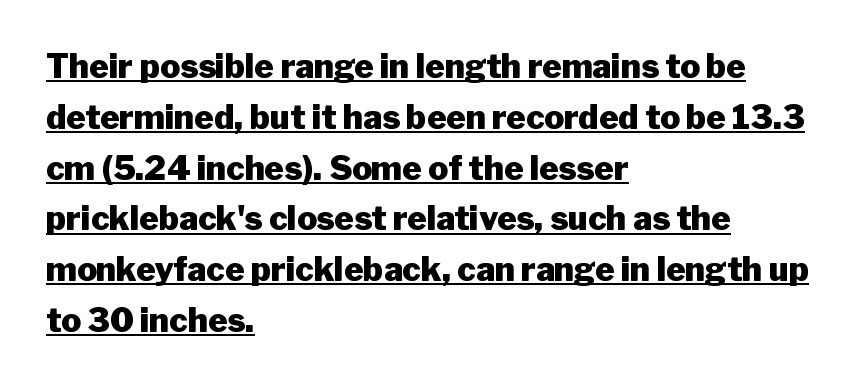
The image shows 33 px heavy sans-serif type, upright; set left-aligned, normal line spacing (1.54x), normal letter spacing, underlined; low stroke contrast and a medium x-height.
